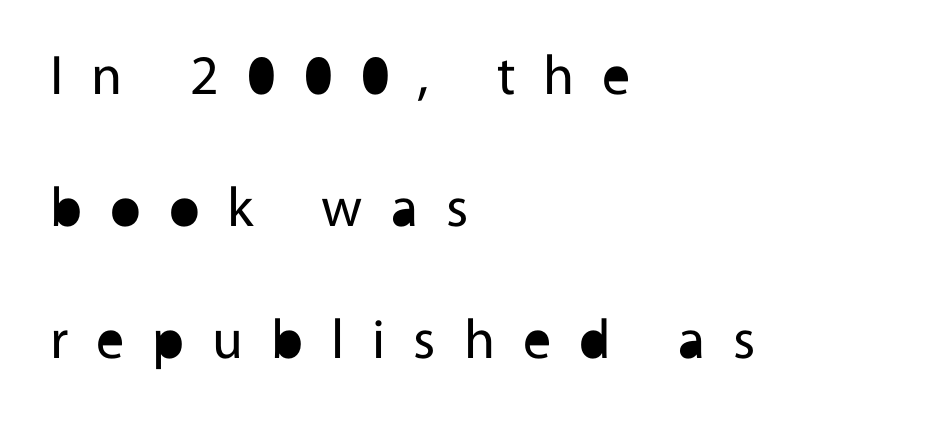
Unlike italic type, these characters show no tilt at all. What stands out about the letter spacing? Its width — letters are far apart. Weight: in the light-to-regular range. Serif or sans? Sans — the stroke terminals are bare. Here the designer chose a conventional face with non-uniform glyph widths.
